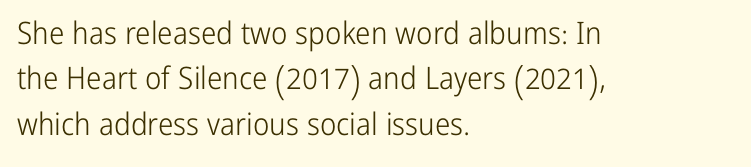
{"serif": "no", "italic": "no", "bold": "no", "weight": "light", "width": "condensed", "stroke_contrast": "low", "x_height": "medium", "monospaced": "no", "underline": "no", "align": "left", "line_spacing": "normal", "line_spacing_ratio": 1.46, "letter_spacing": "normal", "letter_spacing_em": 0.0, "glyph_px": 31}
